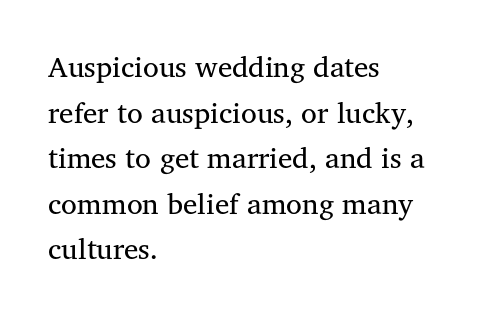
The image shows 29 px regular-weight serif type, upright; set left-aligned, normal line spacing (1.57x), normal letter spacing, not underlined; medium stroke contrast and a medium x-height.
